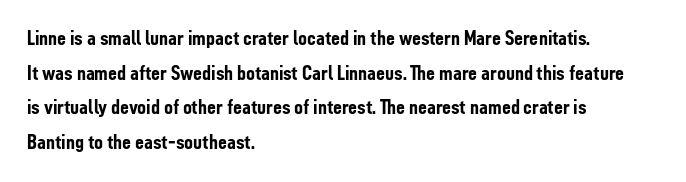
This sample uses an upright cut, with every glyph sitting square on the baseline. Whoever set this chose a conventional vertical rhythm. Students, note that the glyphs here touch the page at normal intervals. Strokes here are thick enough to call this a true bold.
